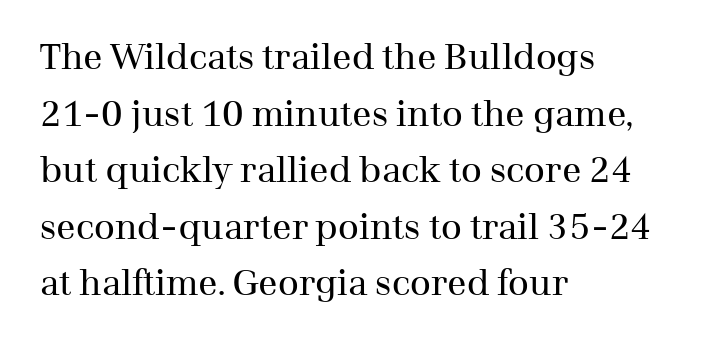
{"serif": "yes", "italic": "no", "bold": "no", "weight": "regular", "width": "normal", "stroke_contrast": "medium", "x_height": "medium", "monospaced": "no", "underline": "no", "align": "left", "line_spacing": "normal", "line_spacing_ratio": 1.57, "letter_spacing": "normal", "letter_spacing_em": 0.0, "glyph_px": 36}
